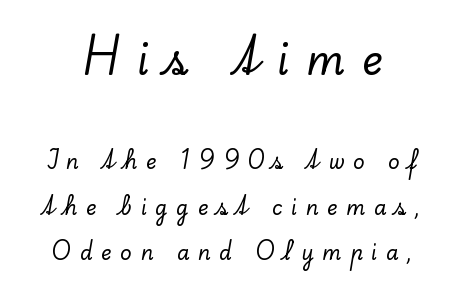
Q: Is the text italic (slanted)? A: Yes.
Q: Is the typeface a serif or a sans-serif typeface? A: Serif.
Q: Is the text underlined? A: No.
Q: How is the paragraph aligned? A: Centered.
Q: Is the spacing between letters normal or unusually wide? A: Unusually wide.
Q: Is the spacing between lines tight, normal or loose? A: Loose.
Q: Which block of text is set in a larger size, the first (top) or the second (bottom)? A: The first (top) one.
Q: Width (condensed, normal, or wide)? A: Normal.
Q: Stroke contrast? A: Low.
Q: x-height? A: Small.
Q: Monospaced? A: No.
